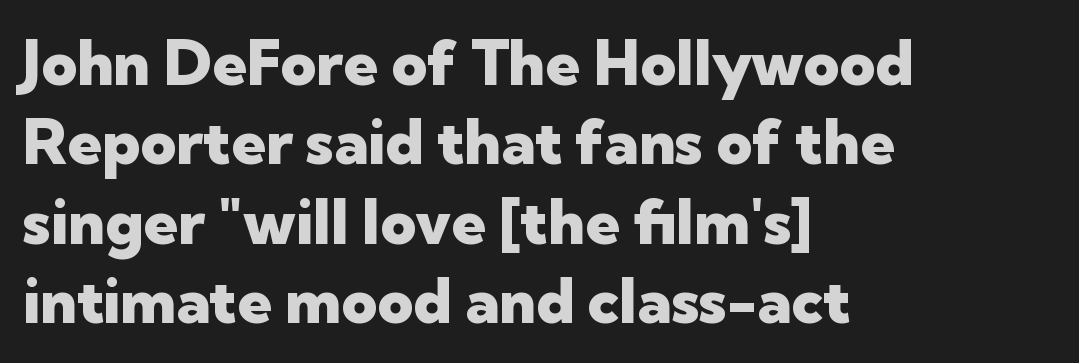
This is sans-serif lettering, the kind often seen on screens and signage. Check under the words: just untouched page. I'd describe the lettering as bold — thick and assertive. The passage shown is typed in a proportional face where columns would drift.
